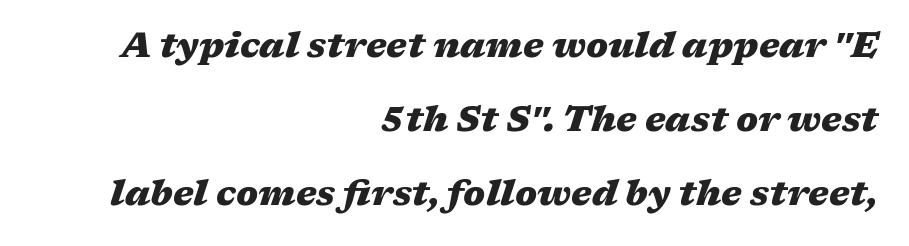
Q: Is the text bold? A: Yes.
Q: Is the text italic (slanted)? A: Yes, it leans right by about 17 degrees.
Q: Is the text underlined? A: No.
Q: How is the paragraph aligned? A: Right-aligned.
Q: Is the spacing between letters normal or unusually wide? A: Normal.
Q: Is the spacing between lines tight, normal or loose? A: Loose.
Q: Width (condensed, normal, or wide)? A: Wide.
Q: Stroke contrast? A: Medium.
Q: x-height? A: Medium.
Q: Monospaced? A: No.
